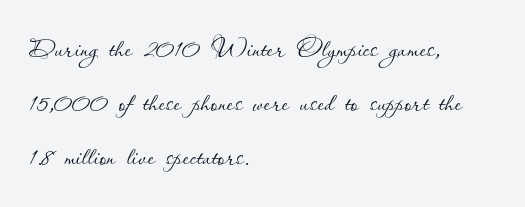
The image shows 35 px thin type; set left-aligned, normal line spacing (1.55x), normal letter spacing, not underlined; low stroke contrast and a small x-height.
